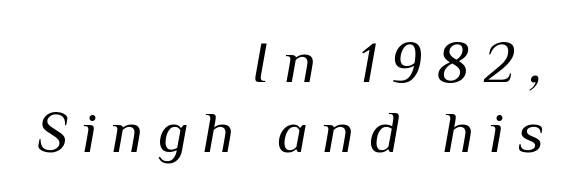
These lines were composed using italics. Beneath every word, the page is bare. These lines stack with their right ends in a neat column. Short note: letters widely spaced. The passage shown is not bold in any degree. Character widths vary here, with narrow letters taking less room than wide ones.
